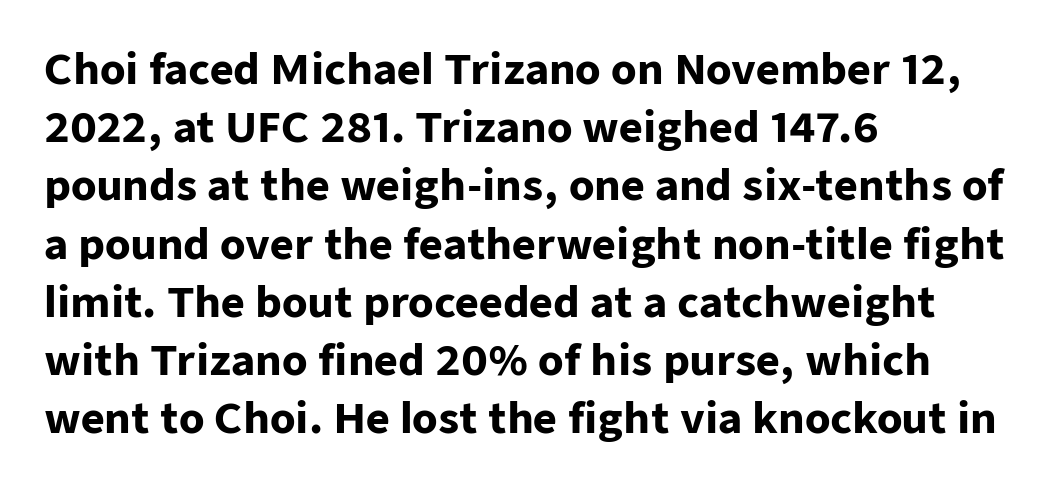
Q: Is the text bold? A: Yes.
Q: Is the text italic (slanted)? A: No, it is upright.
Q: Is the typeface a serif or a sans-serif typeface? A: Sans-serif.
Q: Is the text underlined? A: No.
Q: How is the paragraph aligned? A: Left-aligned.
Q: Is the spacing between letters normal or unusually wide? A: Normal.
Q: Is the spacing between lines tight, normal or loose? A: Normal.
Q: Width (condensed, normal, or wide)? A: Normal.
Q: Stroke contrast? A: Low.
Q: x-height? A: Medium.
Q: Monospaced? A: No.
